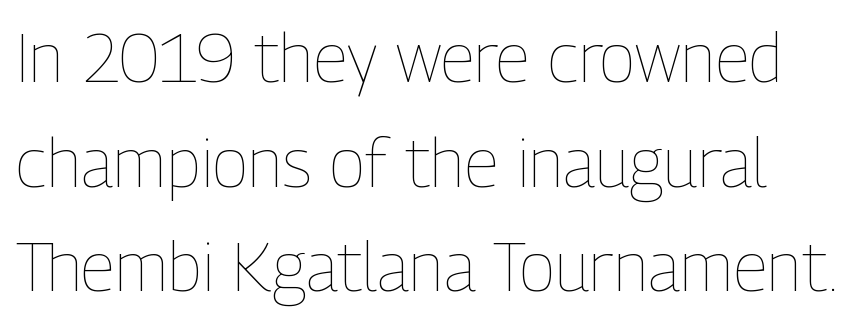
{"italic": "no", "bold": "no", "weight": "thin", "width": "condensed", "stroke_contrast": "low", "x_height": "medium", "monospaced": "no", "underline": "no", "align": "left", "line_spacing": "normal", "line_spacing_ratio": 1.54, "letter_spacing": "normal", "letter_spacing_em": 0.0, "glyph_px": 68}
